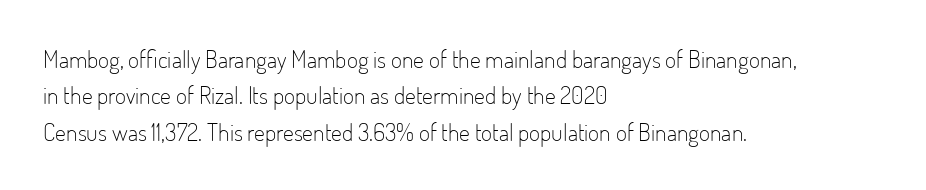
The foot of each line stays bare and open. These lines stack with their left ends in a neat column. Italic: no, the glyphs are upright roman. These lines sit exactly where default settings would place them.
